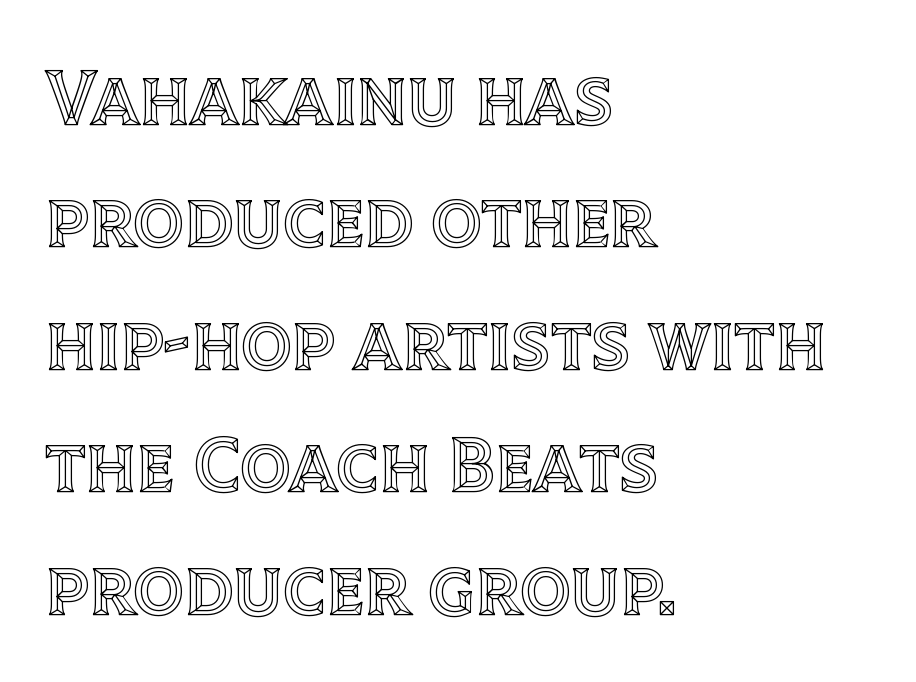
The gap between lines stays unmarked. The lines sit at an ordinary, default distance from one another. Default kerning and tracking; the words read as compact shapes. Which margin do the lines hug? The left one — the right edge is uneven. This sample has the flowing, uneven cadence of proportional lettering. The letters stand straight up with perfectly vertical stems.
